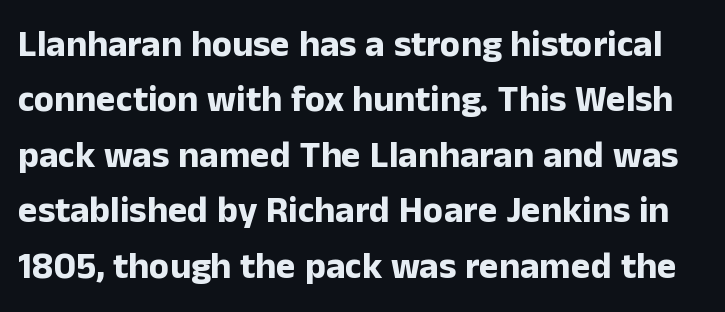
The image shows 37 px bold sans-serif type, upright; set normal line spacing (1.5x), normal letter spacing, not underlined; low stroke contrast and a medium x-height.
